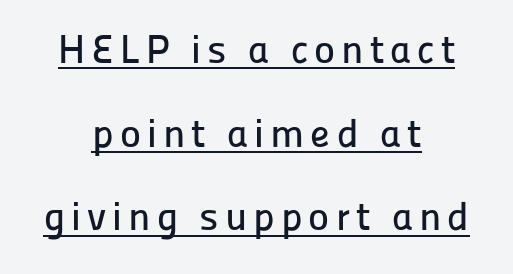
{"serif": "no", "italic": "no", "width": "normal", "stroke_contrast": "low", "x_height": "medium", "monospaced": "no", "underline": "yes", "align": "center", "line_spacing": "loose", "line_spacing_ratio": 2.09, "glyph_px": 40}
